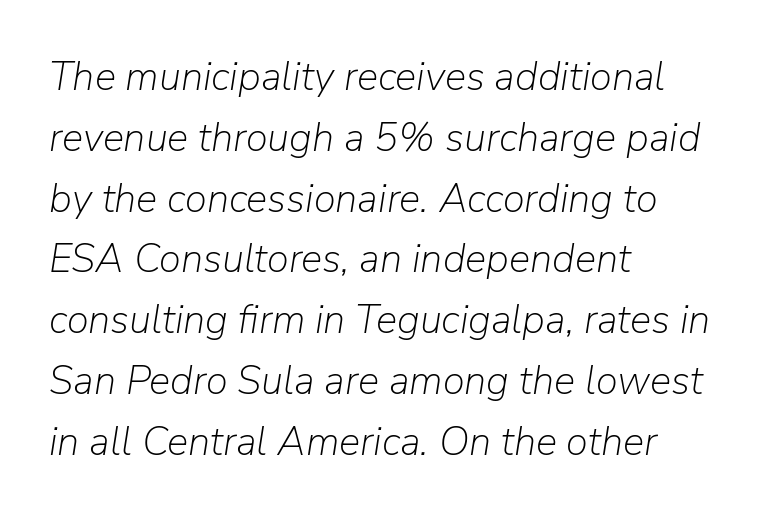
Quick note: interline space is typical. The glyphs are unaccompanied by any horizontal stroke below them. Note the varied advance widths — an 'i' is clearly narrower than an 'm'. Nothing heavy about these letters — not bold at all. Reading down the block, your eye returns to a fixed left position each line.
